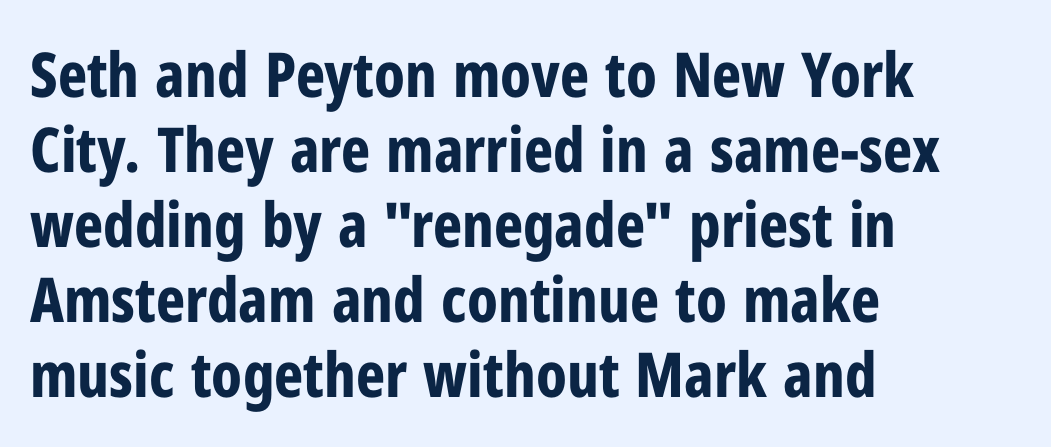
{"serif": "no", "italic": "no", "bold": "yes", "weight": "bold", "width": "condensed", "stroke_contrast": "low", "x_height": "medium", "monospaced": "no", "underline": "no", "align": "left", "line_spacing_ratio": 1.21, "letter_spacing": "normal", "letter_spacing_em": 0.0, "glyph_px": 62}
